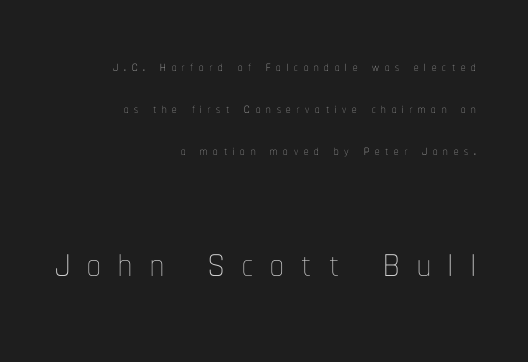
Q: Is the text bold? A: No.
Q: Is the text italic (slanted)? A: No, it is upright.
Q: Is the text underlined? A: No.
Q: How is the paragraph aligned? A: Right-aligned.
Q: Is the spacing between letters normal or unusually wide? A: Unusually wide.
Q: Is the spacing between lines tight, normal or loose? A: Loose.
Q: Which block of text is set in a larger size, the first (top) or the second (bottom)? A: The second (bottom) one.
Q: Width (condensed, normal, or wide)? A: Condensed.
Q: Stroke contrast? A: Low.
Q: x-height? A: Medium.
Q: Monospaced? A: No.
